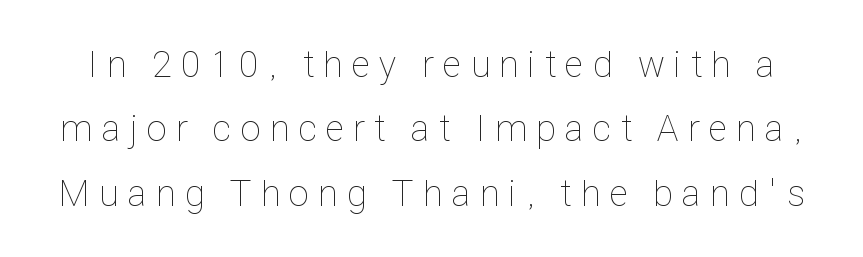
The specimen reads as upright at a glance. No extra ink here — the face is not bold. The foot of each line stays bare and open. The face used here is proportionally spaced, like ordinary book or web type. Compared with typical body copy, the letter spacing here is much looser.
